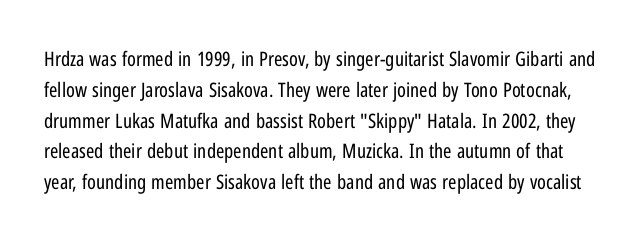
{"italic": "no", "bold": "no", "underline": "no", "line_spacing": "normal", "line_spacing_ratio": 1.54, "letter_spacing": "normal", "letter_spacing_em": 0.0, "glyph_px": 20}
